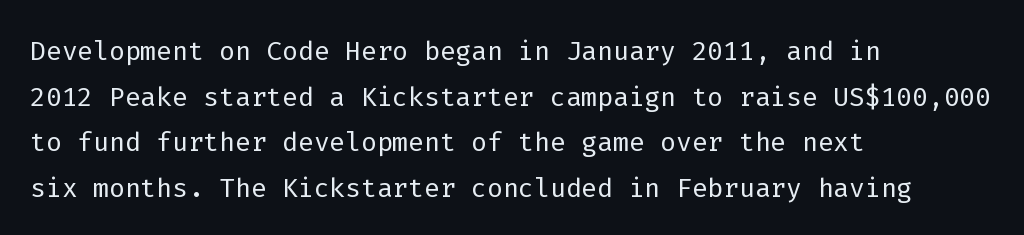
Q: Is the text bold? A: No.
Q: Is the text italic (slanted)? A: No, it is upright.
Q: Is the typeface a serif or a sans-serif typeface? A: Sans-serif.
Q: Is the text underlined? A: No.
Q: How is the paragraph aligned? A: Left-aligned.
Q: Is the spacing between letters normal or unusually wide? A: Normal.
Q: Width (condensed, normal, or wide)? A: Normal.
Q: Stroke contrast? A: Low.
Q: x-height? A: Medium.
Q: Monospaced? A: Yes.
